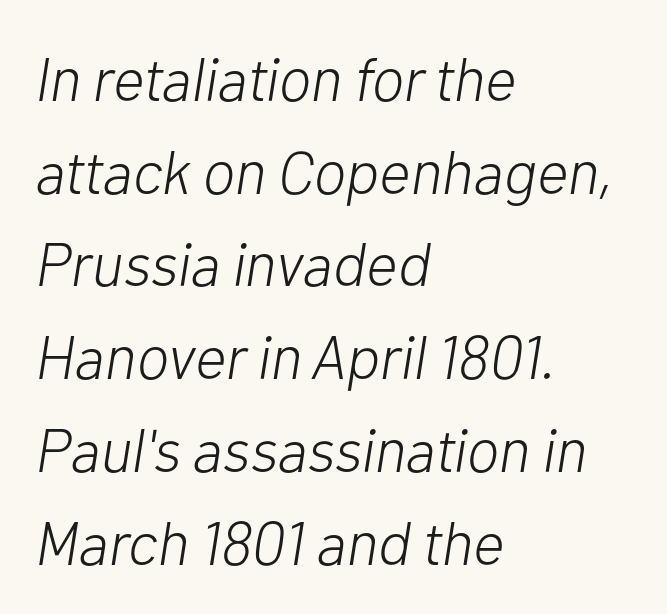
The image shows 61 px light type, italic (leaning right); set left-aligned, normal line spacing (1.52x), normal letter spacing, not underlined; low stroke contrast and a medium x-height.
